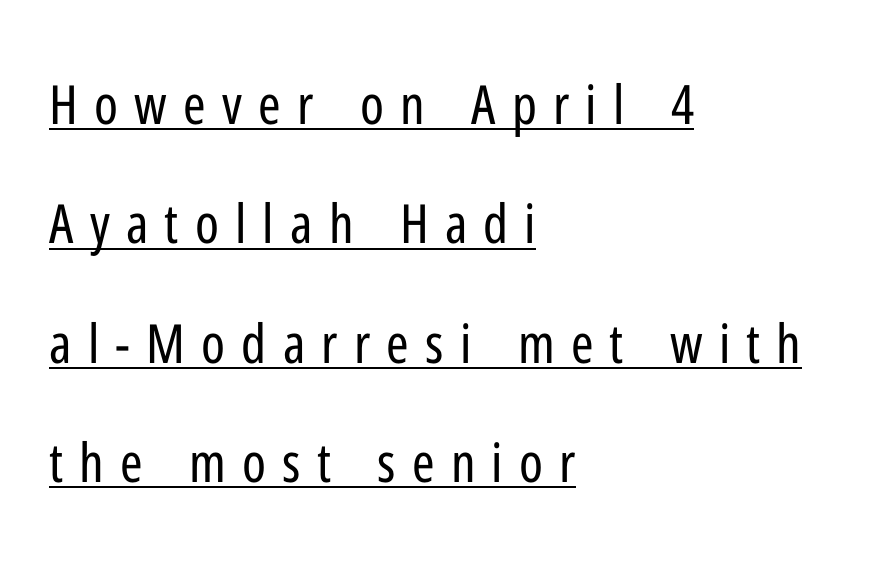
The image shows 54 px regular-weight, condensed sans-serif type, upright; set left-aligned, loose line spacing (2.21x), unusually wide letter spacing (+0.3 em), underlined; low stroke contrast and a medium x-height.
